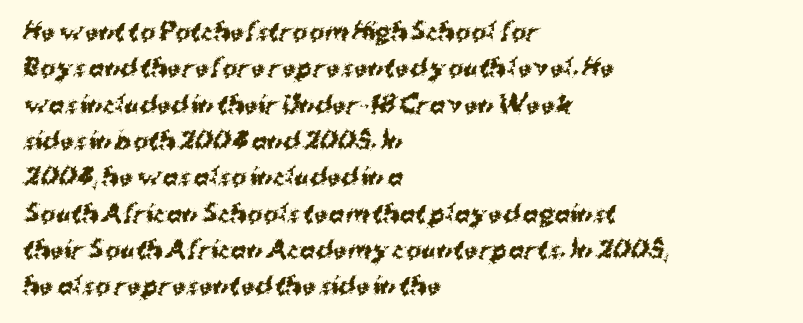
The rendering uses a bold face; every stroke is thick and dark. Nothing unusual about the tracking: characters are spaced as the font intends. In CSS terms this would be text-align: left. The vertical gap from one line to the next is medium. Any mark beneath the type? The region is blank.
